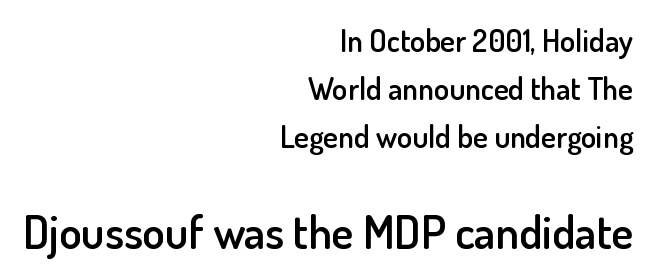
The rag falls on the left side of this text block. Weight check: semibold — heavier than regular, not quite bold. What kind of face is this? One without serifs — a sans. This sample keeps an unexceptional amount of space between lines. Observe the ordinary spacing: letters are neighbours, not strangers. The rendering uses natural spacing where letterforms have individual widths.
